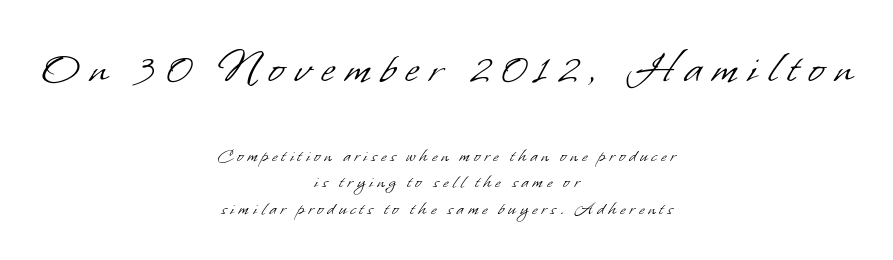
{"serif": "no", "bold": "no", "weight": "light", "width": "normal", "stroke_contrast": "low", "x_height": "small", "monospaced": "no", "underline": "no", "align": "center", "line_spacing": "normal", "line_spacing_ratio": 1.4, "letter_spacing": "wide", "letter_spacing_em": 0.22, "larger_block": "first", "size_ratio": 2.53, "glyph_px": 48}
